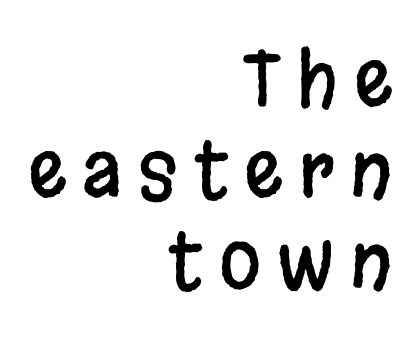
Q: Is the text italic (slanted)? A: No, it is upright.
Q: Is the typeface a serif or a sans-serif typeface? A: Sans-serif.
Q: Is the text underlined? A: No.
Q: How is the paragraph aligned? A: Right-aligned.
Q: Is the spacing between letters normal or unusually wide? A: Unusually wide.
Q: Width (condensed, normal, or wide)? A: Condensed.
Q: Stroke contrast? A: Low.
Q: x-height? A: Large.
Q: Monospaced? A: No.
